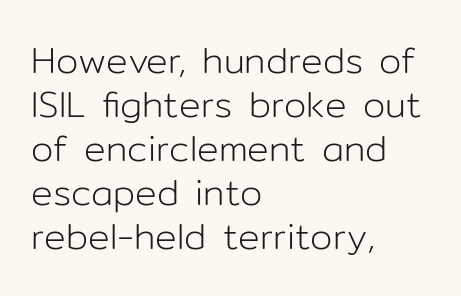
Q: Is the text bold? A: No.
Q: Is the text italic (slanted)? A: No, it is upright.
Q: Is the typeface a serif or a sans-serif typeface? A: Sans-serif.
Q: Is the text underlined? A: No.
Q: How is the paragraph aligned? A: Left-aligned.
Q: Is the spacing between letters normal or unusually wide? A: Normal.
Q: Width (condensed, normal, or wide)? A: Normal.
Q: Stroke contrast? A: Low.
Q: x-height? A: Medium.
Q: Monospaced? A: No.
